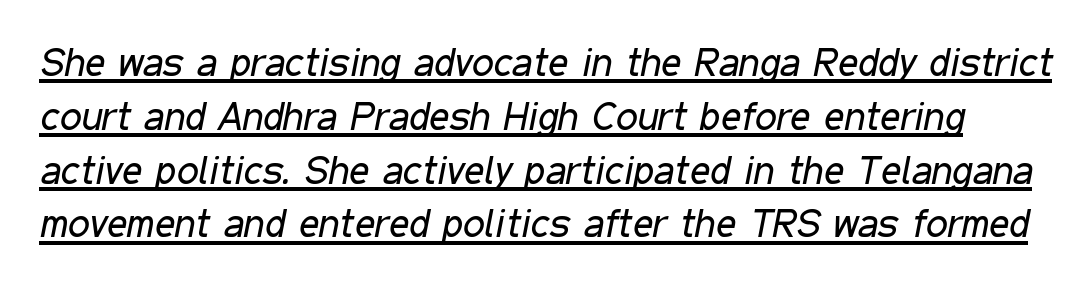
The image shows 39 px regular-weight, condensed type, italic (leaning right); set normal line spacing (1.38x), normal letter spacing, underlined; low stroke contrast and a medium x-height.
